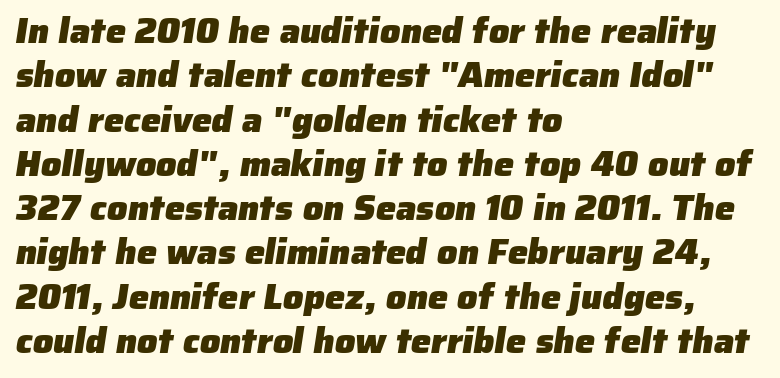
This sample has the flowing, uneven cadence of proportional lettering. Does the weight exceed regular? Yes, all the way to bold. Quick note: underline off. The horizontal fit of the characters is conventional and even.
